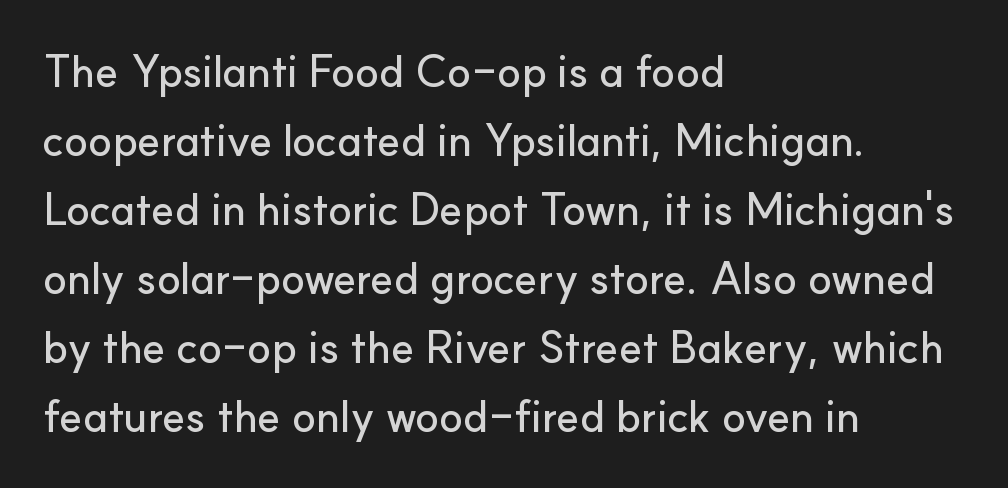
{"serif": "no", "italic": "no", "width": "normal", "stroke_contrast": "low", "x_height": "small", "monospaced": "no", "underline": "no", "align": "left", "line_spacing": "normal", "line_spacing_ratio": 1.57, "letter_spacing": "normal", "letter_spacing_em": 0.0, "glyph_px": 44}
